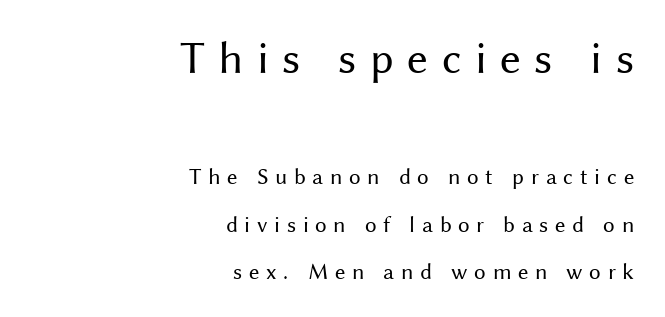
Q: Is the text bold? A: No.
Q: Is the text italic (slanted)? A: No, it is upright.
Q: Is the typeface a serif or a sans-serif typeface? A: Sans-serif.
Q: Is the text underlined? A: No.
Q: How is the paragraph aligned? A: Right-aligned.
Q: Is the spacing between letters normal or unusually wide? A: Unusually wide.
Q: Is the spacing between lines tight, normal or loose? A: Loose.
Q: Which block of text is set in a larger size, the first (top) or the second (bottom)? A: The first (top) one.
Q: Width (condensed, normal, or wide)? A: Normal.
Q: Stroke contrast? A: Medium.
Q: x-height? A: Medium.
Q: Monospaced? A: No.
